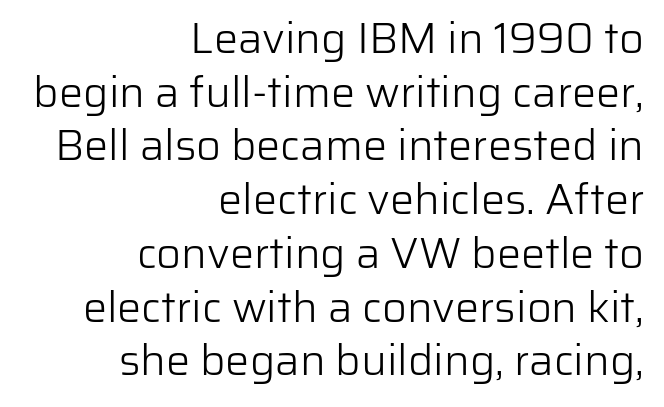
What kind of face is this? One without serifs — a sans. Only glyphs here, with clear space below each row. Nothing unusual about the tracking: characters are spaced as the font intends. Compared with typical paragraphs, the rows here are spaced about the same. Each letter keeps its own natural width here, so spacing adapts to shape.
